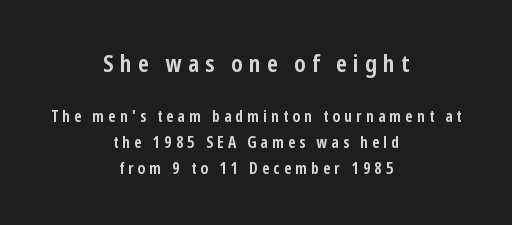
The image shows 24 px bold type, upright; set centered, normal line spacing (1.62x), unusually wide letter spacing (+0.26 em), not underlined; the first (top) block is 1.5x larger.
